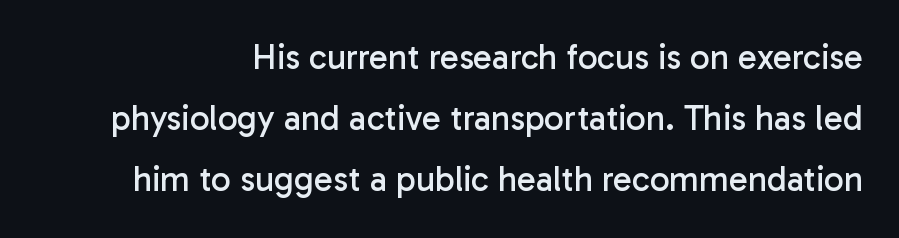
Q: Is the text bold? A: No.
Q: Is the text italic (slanted)? A: No, it is upright.
Q: Is the typeface a serif or a sans-serif typeface? A: Sans-serif.
Q: Is the text underlined? A: No.
Q: Is the spacing between letters normal or unusually wide? A: Normal.
Q: Width (condensed, normal, or wide)? A: Normal.
Q: Stroke contrast? A: Low.
Q: x-height? A: Medium.
Q: Monospaced? A: No.
